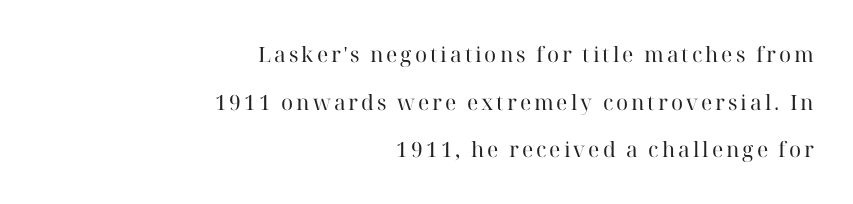
The image shows 21 px text type, upright; set right-aligned, loose line spacing (2.27x), not underlined.
